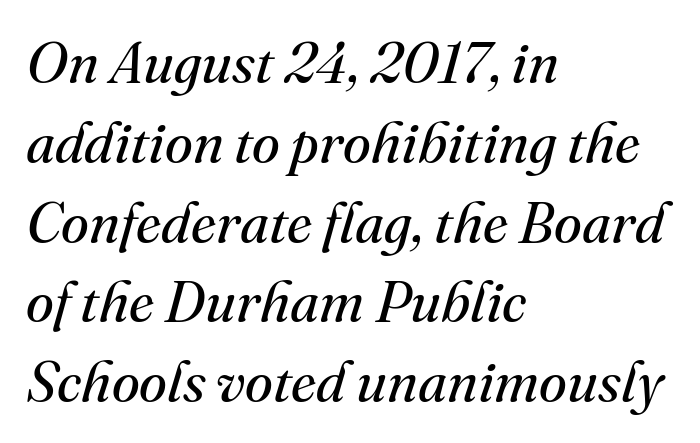
The image shows 57 px regular-weight serif type, italic (leaning right); set left-aligned, normal line spacing (1.4x), normal letter spacing, not underlined; medium stroke contrast and a small x-height.
